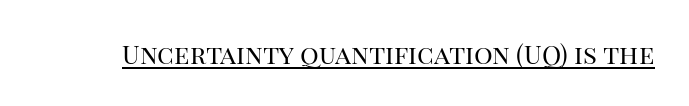
Q: Is the text bold? A: No.
Q: Is the text italic (slanted)? A: No, it is upright.
Q: Is the text underlined? A: Yes.
Q: Is the spacing between letters normal or unusually wide? A: Normal.
